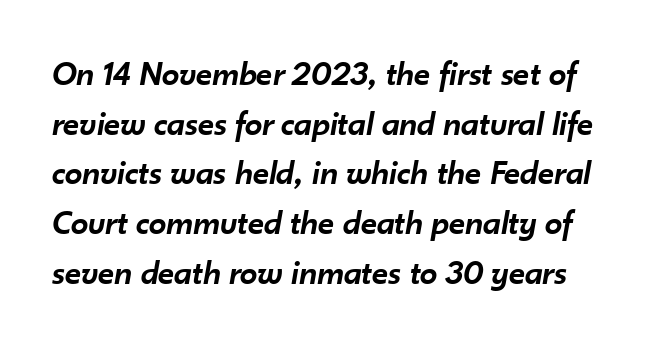
Q: Is the text bold? A: Semi-bold.
Q: Is the text italic (slanted)? A: Yes, it leans right by about 10 degrees.
Q: Is the text underlined? A: No.
Q: Is the spacing between letters normal or unusually wide? A: Normal.
Q: Is the spacing between lines tight, normal or loose? A: Normal.
Q: Width (condensed, normal, or wide)? A: Normal.
Q: Stroke contrast? A: Low.
Q: x-height? A: Small.
Q: Monospaced? A: No.
